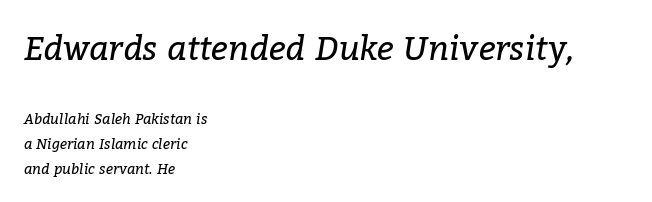
The image shows 33 px regular-weight serif type, italic (leaning right); set left-aligned, line spacing 1.76x, normal letter spacing, not underlined; the first (top) block is 2.36x larger; low stroke contrast and a medium x-height.
